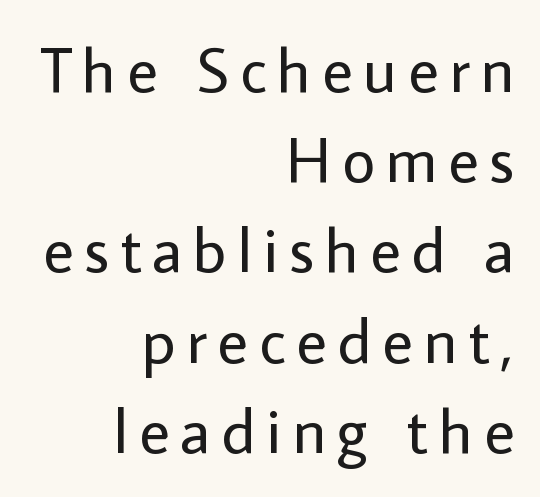
Q: Is the text bold? A: No.
Q: Is the text italic (slanted)? A: No, it is upright.
Q: Is the typeface a serif or a sans-serif typeface? A: Sans-serif.
Q: Is the text underlined? A: No.
Q: How is the paragraph aligned? A: Right-aligned.
Q: Is the spacing between lines tight, normal or loose? A: Normal.
Q: Width (condensed, normal, or wide)? A: Normal.
Q: Stroke contrast? A: Low.
Q: x-height? A: Medium.
Q: Monospaced? A: No.
